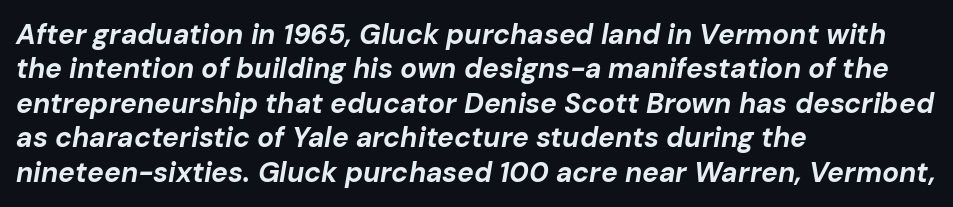
Descenders hang freely into open space. The passage is arranged the way most books set body copy — flush left. You can tell it's italic because the verticals aren't actually vertical. Varying glyph widths throughout — classic text-font behaviour. Look at the stroke-to-counter ratio: heavy, a bold.
